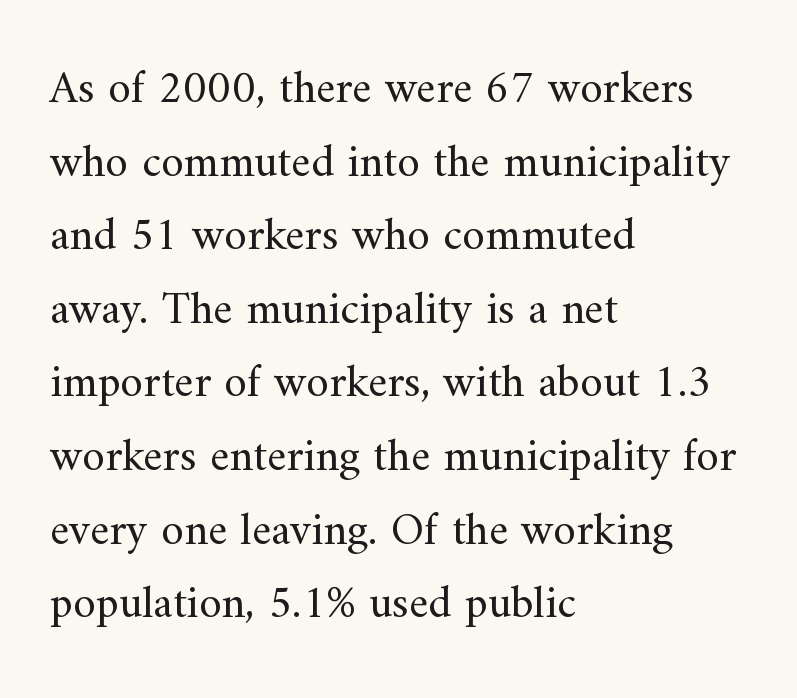
Q: Is the text bold? A: No.
Q: Is the text italic (slanted)? A: No, it is upright.
Q: Is the typeface a serif or a sans-serif typeface? A: Serif.
Q: Is the text underlined? A: No.
Q: How is the paragraph aligned? A: Left-aligned.
Q: Is the spacing between letters normal or unusually wide? A: Normal.
Q: Is the spacing between lines tight, normal or loose? A: Normal.
Q: Width (condensed, normal, or wide)? A: Normal.
Q: Stroke contrast? A: Medium.
Q: x-height? A: Small.
Q: Monospaced? A: No.
